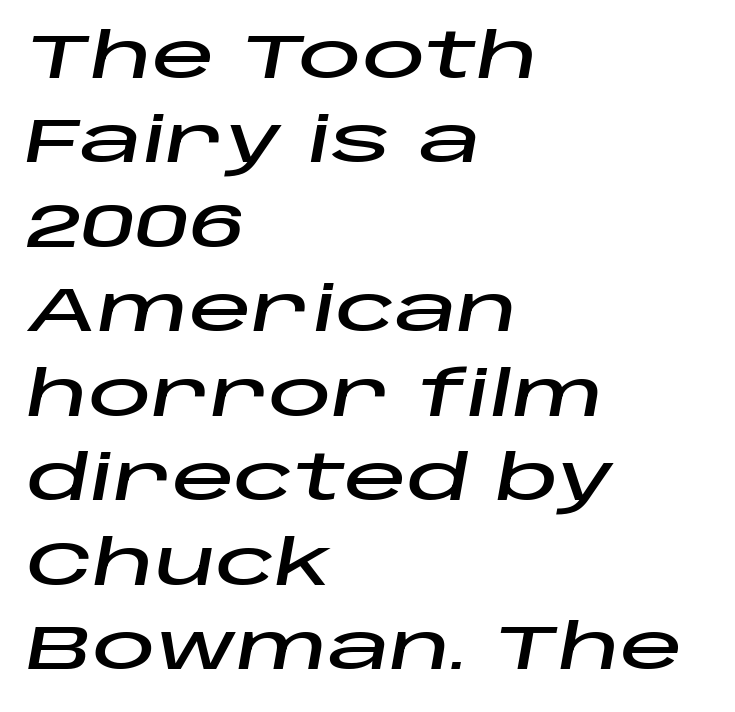
Q: Is the text italic (slanted)? A: Yes, it leans right by about 10 degrees.
Q: Is the text underlined? A: No.
Q: How is the paragraph aligned? A: Left-aligned.
Q: Is the spacing between letters normal or unusually wide? A: Normal.
Q: Is the spacing between lines tight, normal or loose? A: Normal.
Q: Width (condensed, normal, or wide)? A: Wide.
Q: Stroke contrast? A: Low.
Q: x-height? A: Large.
Q: Monospaced? A: No.
